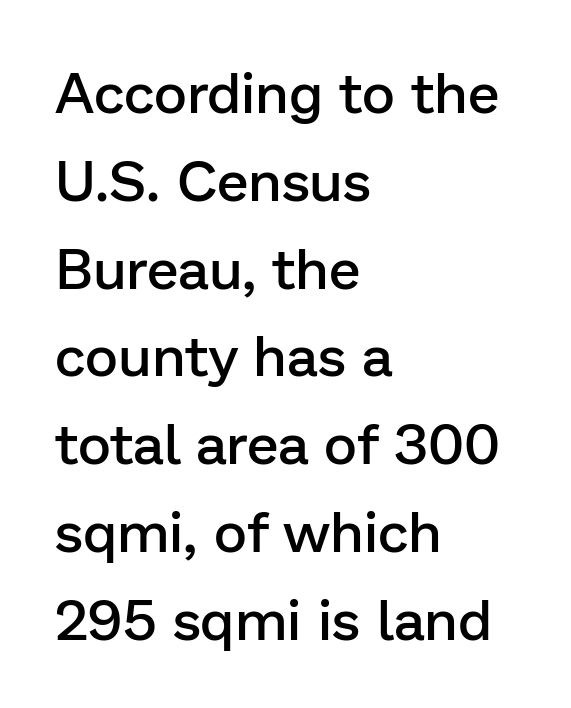
Its strokes are somewhat broadened, the hallmark of semibold type. The letterforms sit shoulder to shoulder at normal distance. Font category for this specimen: sans-serif. The passage shown is typed in a proportional face where columns would drift.
